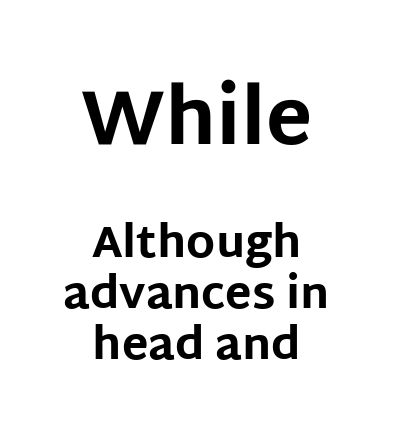
The image shows 77 px bold sans-serif type, upright; set centered, line spacing 1.16x, normal letter spacing, not underlined; the first (top) block is 1.75x larger; low stroke contrast and a large x-height.
